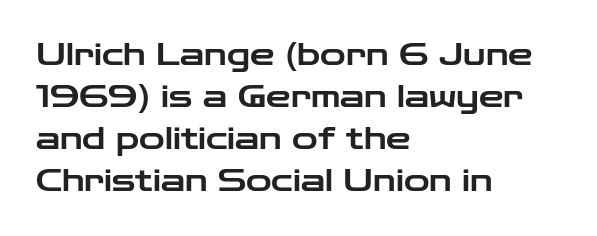
The image shows 31 px wide sans-serif type, upright; set left-aligned, normal line spacing (1.35x), normal letter spacing, not underlined; low stroke contrast and a medium x-height.
